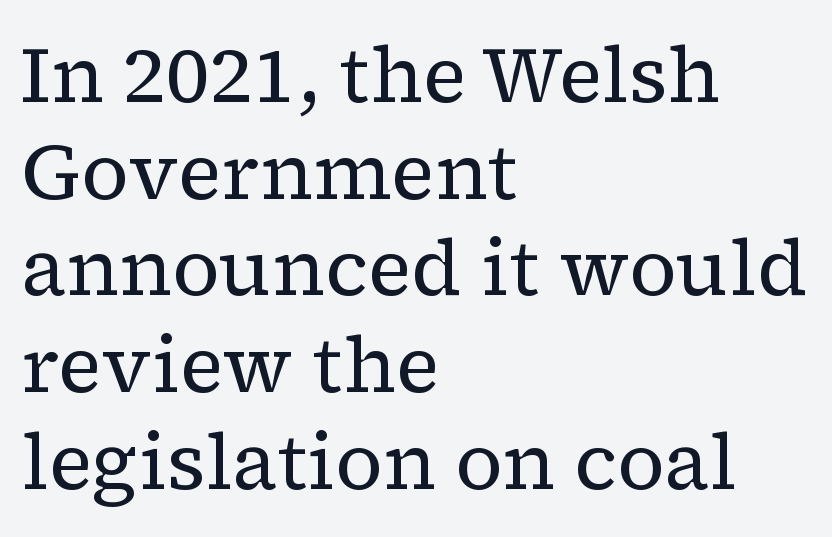
Unlike italic type, these characters show no tilt at all. This sample uses a serif face. Underlining? Definitely not there. Nobody touched the tracking dial on this one. Each letter keeps its own natural width here, so spacing adapts to shape. On a weight scale, this lands at 450 or below.
